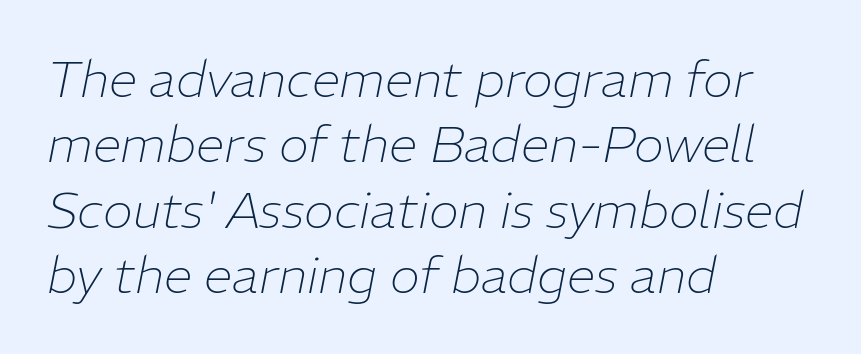
The image shows 51 px thin type, italic (leaning right); set left-aligned, normal line spacing (1.28x), normal letter spacing, not underlined; low stroke contrast and a medium x-height.
